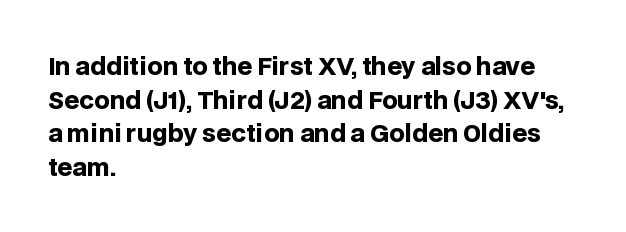
Any mark beneath the type? The region is blank. Regular leading. The face used here is rendered with its standard letterfit. These words are printed bold, with thick strokes throughout. Italic? Not at all — the glyphs are vertical. Left-aligned paragraph, ragged on the right.
